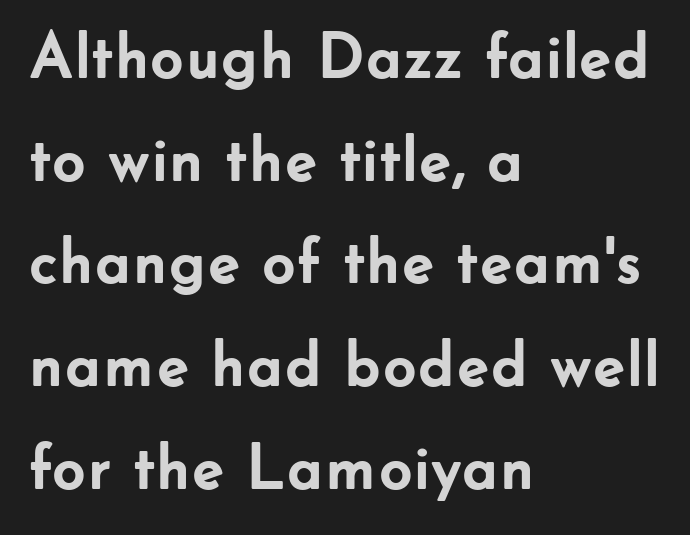
The image shows 65 px semibold sans-serif type, upright; set left-aligned, normal line spacing (1.58x), normal letter spacing, not underlined; low stroke contrast and a small x-height.
